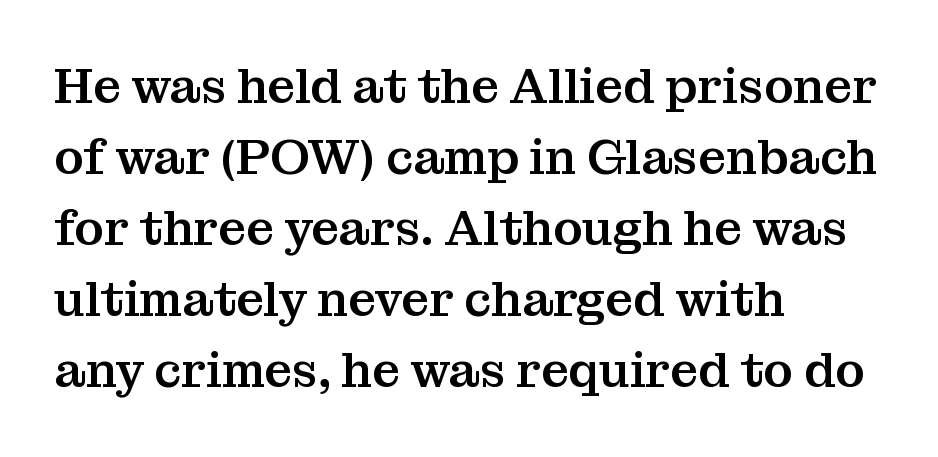
Q: Is the text italic (slanted)? A: No, it is upright.
Q: Is the typeface a serif or a sans-serif typeface? A: Serif.
Q: Is the text underlined? A: No.
Q: How is the paragraph aligned? A: Left-aligned.
Q: Is the spacing between letters normal or unusually wide? A: Normal.
Q: Is the spacing between lines tight, normal or loose? A: Normal.
Q: Width (condensed, normal, or wide)? A: Normal.
Q: Stroke contrast? A: Medium.
Q: x-height? A: Medium.
Q: Monospaced? A: No.
